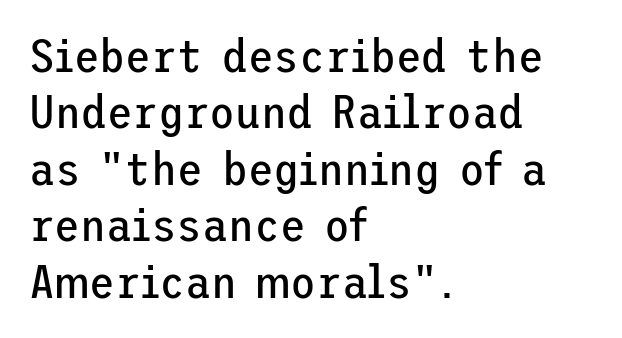
Bare-footed words on every line. The passage shown is not bold in any degree. I'd call this a sans setting — the letters go barefoot. This is roman type, the default non-slanted kind.
